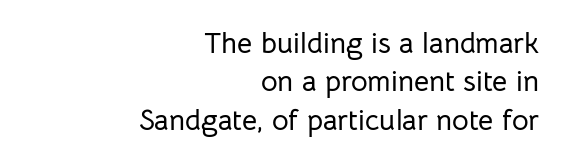
The image shows 29 px sans-serif type, upright; set right-aligned, normal line spacing (1.32x), normal letter spacing, not underlined; low stroke contrast and a medium x-height.
